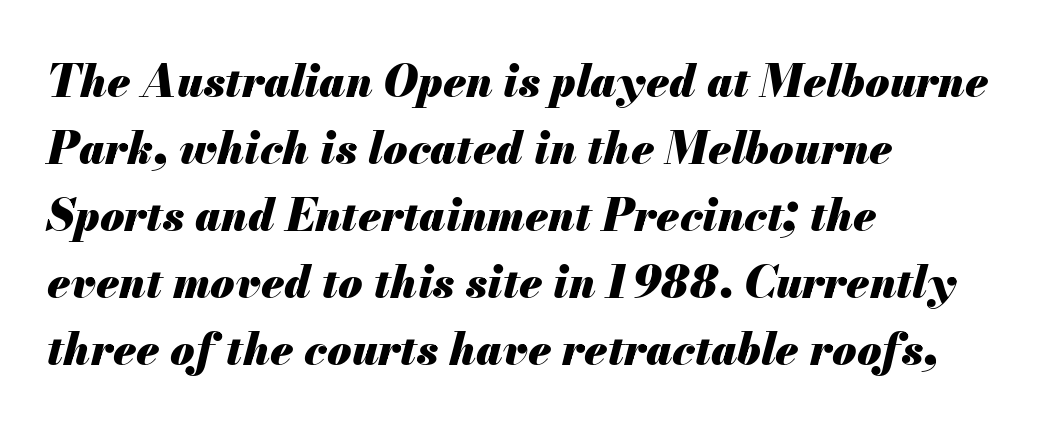
The image shows 44 px heavy type, italic (leaning right); set left-aligned, normal line spacing (1.52x), normal letter spacing, not underlined; medium stroke contrast and a small x-height.
